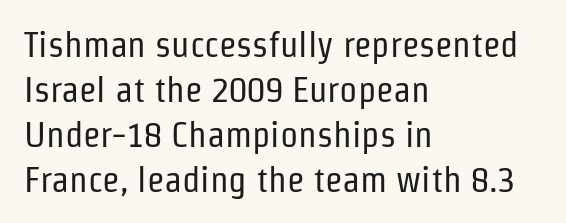
{"serif": "no", "italic": "no", "bold": "no", "weight": "regular", "width": "condensed", "stroke_contrast": "low", "x_height": "medium", "monospaced": "no", "underline": "no", "align": "left", "line_spacing": "normal", "line_spacing_ratio": 1.25, "letter_spacing": "normal", "letter_spacing_em": 0.0, "glyph_px": 36}
